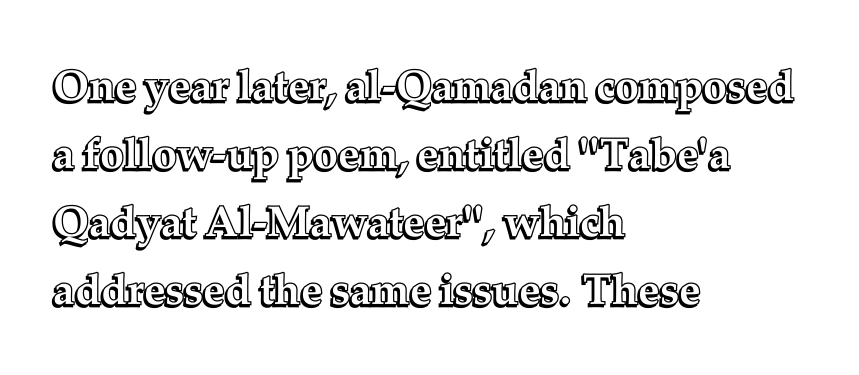
{"italic": "no", "width": "normal", "x_height": "medium", "monospaced": "no", "underline": "no", "align": "left", "line_spacing": "normal", "line_spacing_ratio": 1.58, "letter_spacing": "normal", "letter_spacing_em": 0.0, "glyph_px": 43}
